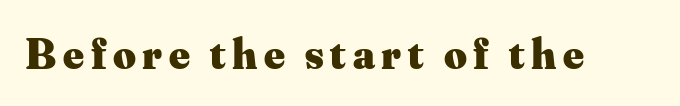
The image shows 44 px heavy serif type, upright; set not underlined; medium stroke contrast and a small x-height.
